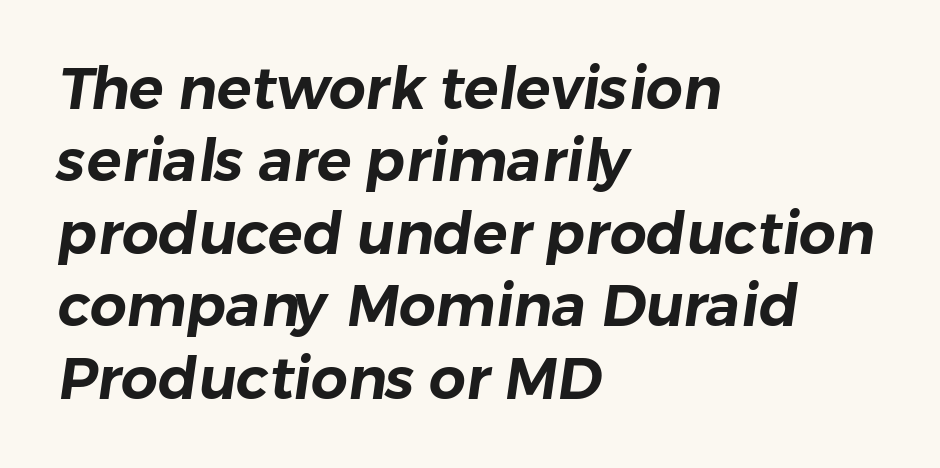
Leading: standard. Casual observation: everything's shoved over to the left. Character widths vary here, with narrow letters taking less room than wide ones. Type without underlining. Each letter's strokes conclude bluntly, with no projecting serifs.
